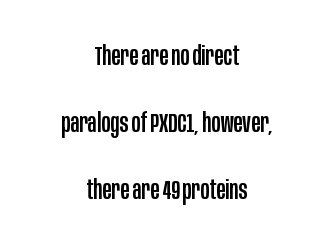
{"italic": "no", "underline": "no", "align": "center", "line_spacing": "loose", "line_spacing_ratio": 2.48, "letter_spacing": "normal", "letter_spacing_em": 0.0, "glyph_px": 27}
